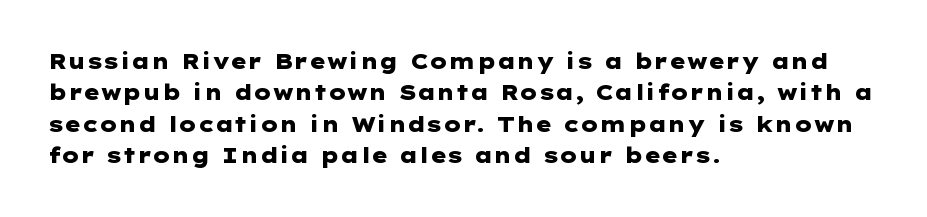
The passage shown is emphatically bold. The specimen reads as upright at a glance. Alignment: flush left. What stands out about the letter spacing? Nothing — it is the standard amount. The block of text has a typical density, with ordinary space between rows. The words here are not underlined.
